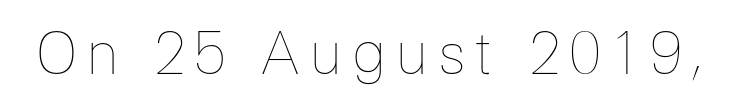
{"italic": "no", "bold": "no", "weight": "thin", "width": "normal", "stroke_contrast": "low", "x_height": "medium", "monospaced": "no", "underline": "no", "glyph_px": 57}
